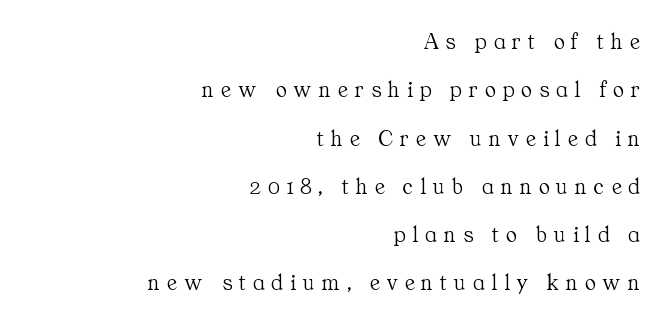
{"italic": "no", "bold": "no", "underline": "no", "align": "right", "line_spacing": "loose", "line_spacing_ratio": 2.1, "letter_spacing": "wide", "letter_spacing_em": 0.3, "glyph_px": 23}
